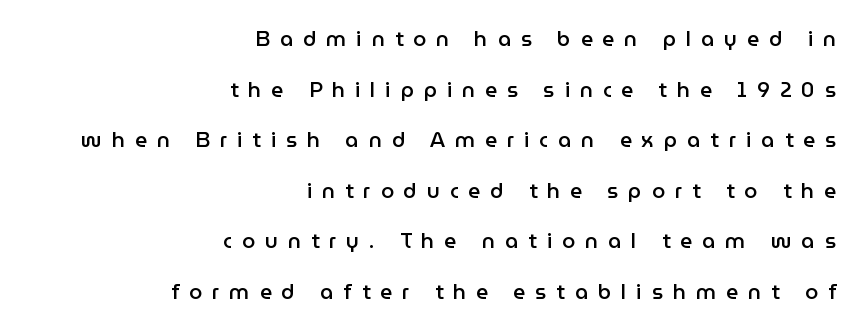
Q: Is the text bold? A: Semi-bold.
Q: Is the text italic (slanted)? A: No, it is upright.
Q: Is the text underlined? A: No.
Q: How is the paragraph aligned? A: Right-aligned.
Q: Is the spacing between letters normal or unusually wide? A: Unusually wide.
Q: Is the spacing between lines tight, normal or loose? A: Loose.
